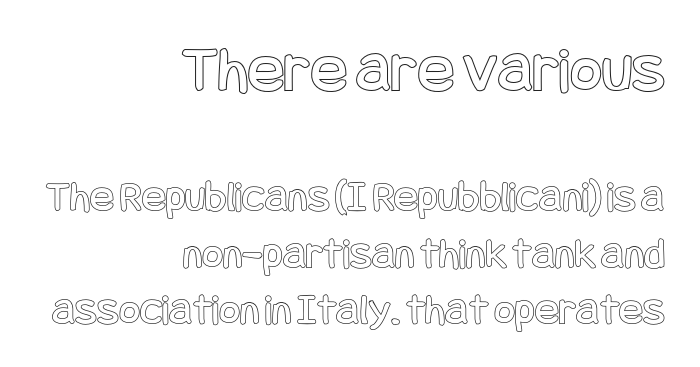
Q: Is the text italic (slanted)? A: No, it is upright.
Q: Is the text underlined? A: No.
Q: How is the paragraph aligned? A: Right-aligned.
Q: Is the spacing between letters normal or unusually wide? A: Normal.
Q: Is the spacing between lines tight, normal or loose? A: Normal.
Q: Which block of text is set in a larger size, the first (top) or the second (bottom)? A: The first (top) one.
Q: Width (condensed, normal, or wide)? A: Condensed.
Q: x-height? A: Large.
